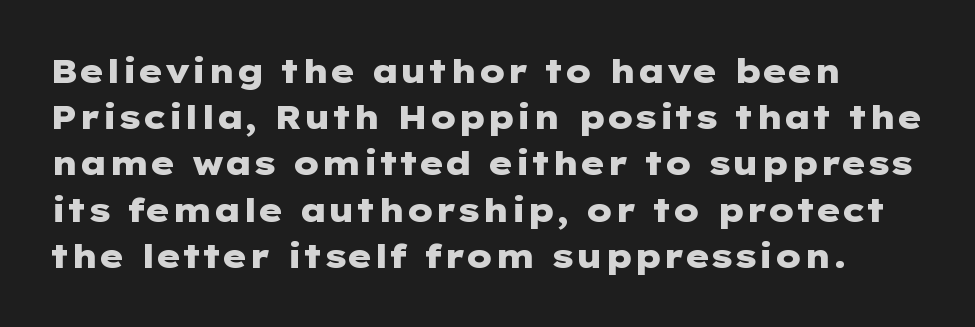
Q: Is the text bold? A: Yes.
Q: Is the text italic (slanted)? A: No, it is upright.
Q: Is the typeface a serif or a sans-serif typeface? A: Sans-serif.
Q: Is the text underlined? A: No.
Q: Is the spacing between letters normal or unusually wide? A: Normal.
Q: Is the spacing between lines tight, normal or loose? A: Normal.
Q: Width (condensed, normal, or wide)? A: Wide.
Q: Stroke contrast? A: Low.
Q: x-height? A: Medium.
